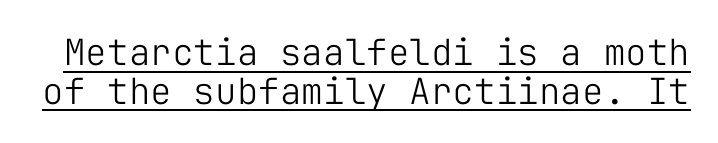
The image shows 36 px light sans-serif type, upright, monospaced; set tight line spacing (1.07x), normal letter spacing, underlined; low stroke contrast and a medium x-height.
